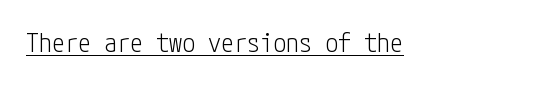
Short note: letters normally spaced. Is this a heavy cut? Hardly; it is regular or lighter. This sample uses an upright cut, with every glyph sitting square on the baseline. Is there an underline? Yes — a line sits under the letters.
